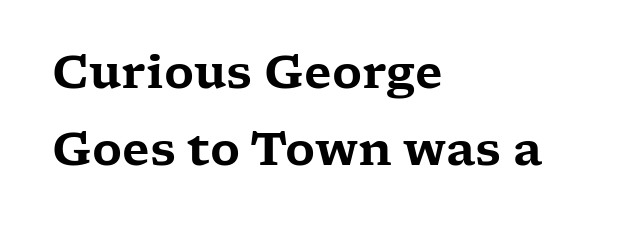
{"serif": "yes", "italic": "no", "width": "wide", "stroke_contrast": "low", "x_height": "medium", "monospaced": "no", "underline": "no", "align": "left", "line_spacing": "normal", "line_spacing_ratio": 1.68, "letter_spacing": "normal", "letter_spacing_em": 0.0, "glyph_px": 46}
